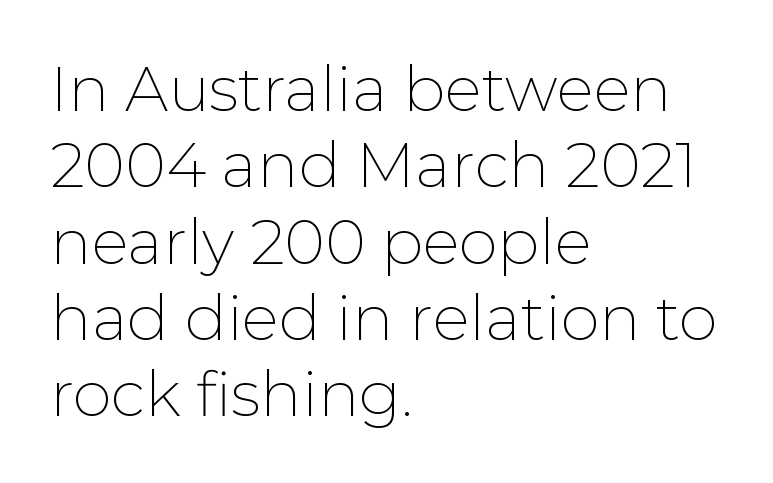
The image shows 62 px thin sans-serif type, upright; set left-aligned, line spacing 1.23x, normal letter spacing, not underlined; low stroke contrast and a medium x-height.
